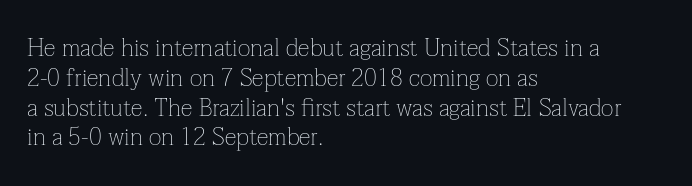
{"italic": "no", "bold": "no", "underline": "no", "align": "left", "line_spacing_ratio": 1.24, "letter_spacing": "normal", "letter_spacing_em": 0.0, "glyph_px": 24}
